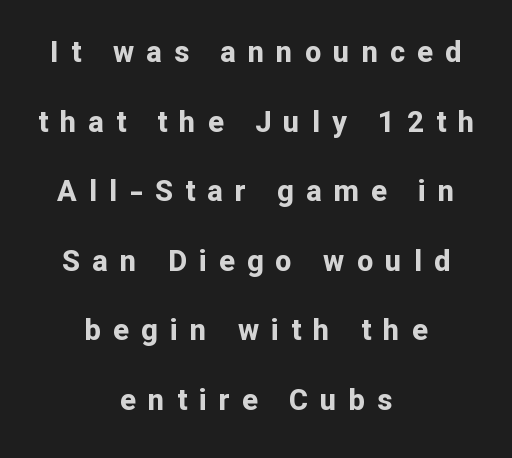
The image shows 29 px bold sans-serif type, upright; set centered, loose line spacing (2.4x), unusually wide letter spacing (+0.42 em), not underlined; low stroke contrast and a medium x-height.
